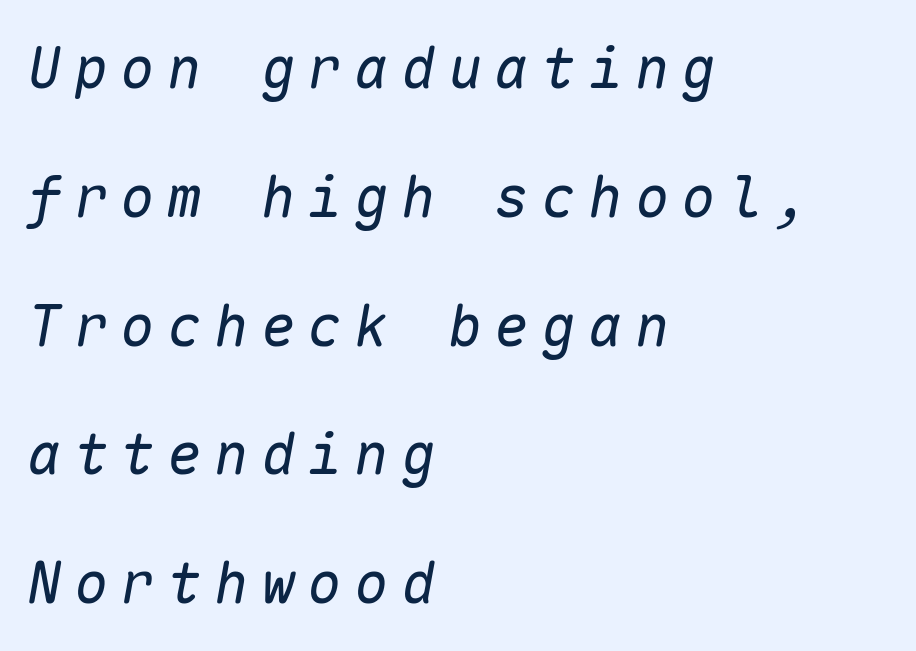
Line starts are locked; line ends wander. The face used here is monospaced, like something from a code editor. No word sits above an underline. Tall strokes in this sample are angled rather than plumb. Is the stroke heavy? The answer is a plain regular-or-lighter.
